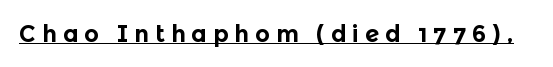
The image shows 23 px bold type, upright; set unusually wide letter spacing (+0.26 em), underlined.
